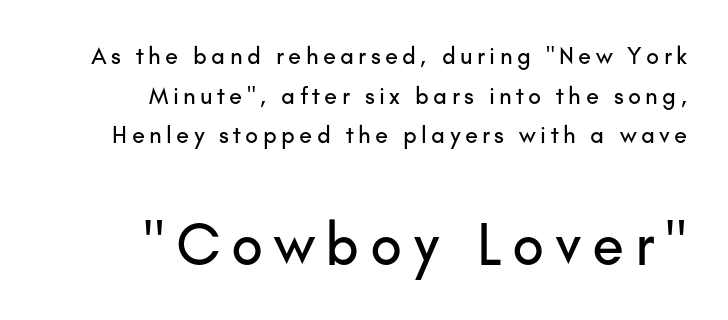
The glyphs are unaccompanied by any horizontal stroke below them. The face used here appears at its bigger size in the lower chunk. Nothing sits at the stroke ends, so this counts as sans-serif. The specimen reads as upright at a glance.
